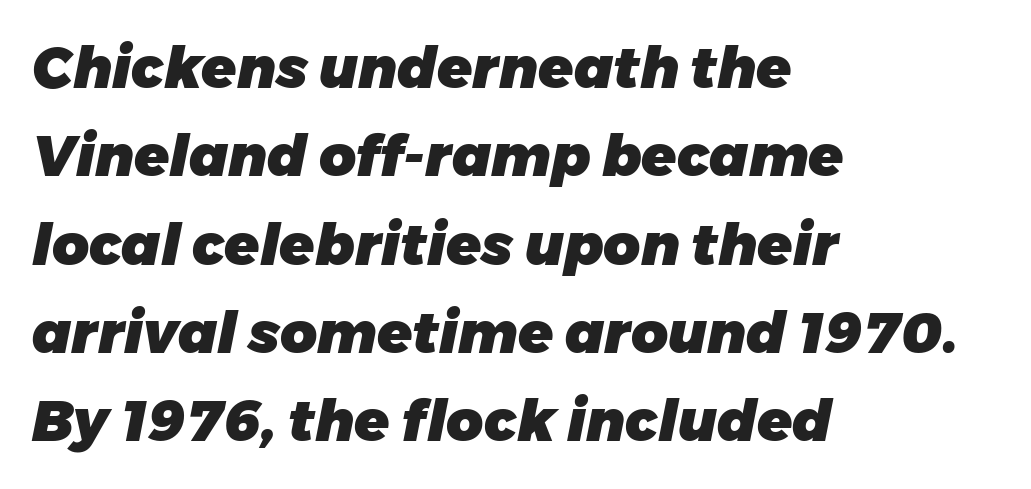
The image shows 57 px heavy type, italic (leaning right); set left-aligned, normal line spacing (1.55x), normal letter spacing, not underlined; low stroke contrast and a medium x-height.
